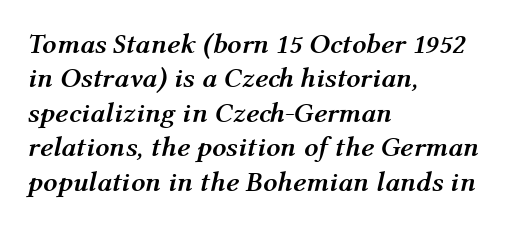
The image shows 28 px semibold type, italic (leaning right); set left-aligned, line spacing 1.23x, normal letter spacing, not underlined; medium stroke contrast and a medium x-height.
